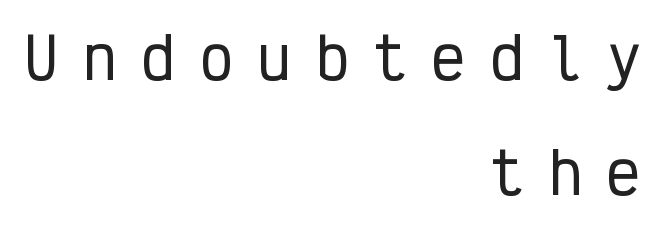
The image shows 57 px condensed sans-serif type, upright, monospaced; set right-aligned, loose line spacing (2.02x), unusually wide letter spacing (+0.42 em), not underlined; low stroke contrast and a medium x-height.
